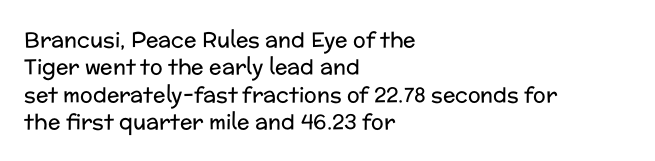
The image shows 21 px text type, upright; set left-aligned, normal line spacing (1.3x), normal letter spacing, not underlined.
